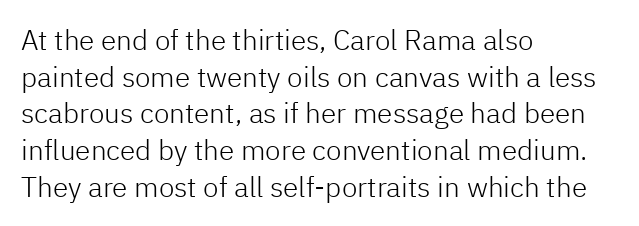
Nothing sits at the stroke ends, so this counts as sans-serif. Do the characters align in a grid? No, the font is proportional. Between one letter and the next there's only the usual sliver of space. Rendered with straight, roman letterforms. Glance below the letters and you will spot only blank space. Is this a heavy cut? Hardly; it is regular or lighter.
